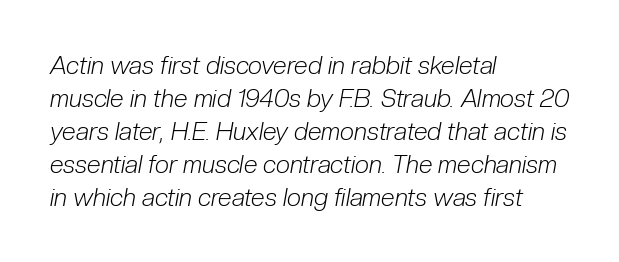
{"italic": "yes", "lean": "right", "slant_degrees": 10, "bold": "no", "underline": "no", "align": "left", "line_spacing": "normal", "line_spacing_ratio": 1.32, "letter_spacing": "normal", "letter_spacing_em": 0.0, "glyph_px": 25}
